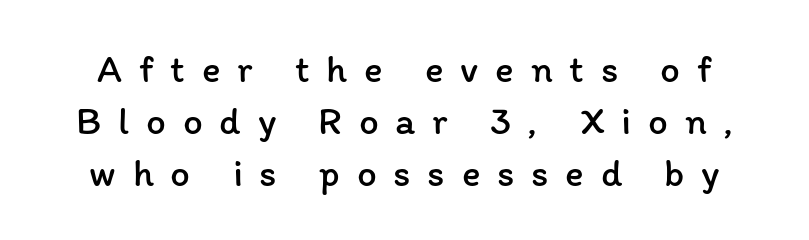
Q: Is the text bold? A: No.
Q: Is the text italic (slanted)? A: No, it is upright.
Q: Is the text underlined? A: No.
Q: Is the spacing between letters normal or unusually wide? A: Unusually wide.
Q: Is the spacing between lines tight, normal or loose? A: Normal.
Q: Width (condensed, normal, or wide)? A: Normal.
Q: Stroke contrast? A: Low.
Q: x-height? A: Medium.
Q: Monospaced? A: No.
